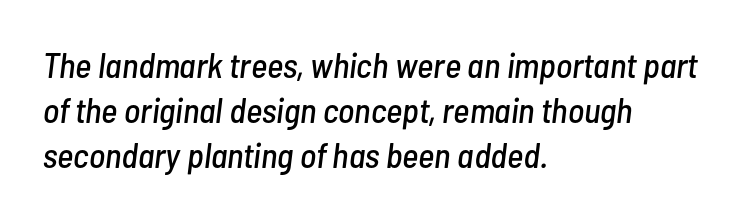
{"italic": "yes", "lean": "right", "slant_degrees": 7, "width": "condensed", "stroke_contrast": "low", "x_height": "medium", "monospaced": "no", "underline": "no", "align": "left", "line_spacing": "normal", "line_spacing_ratio": 1.29, "letter_spacing": "normal", "letter_spacing_em": 0.0, "glyph_px": 35}
